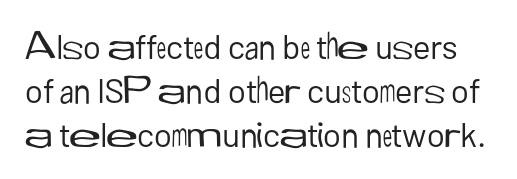
The image shows 34 px regular-weight sans-serif type, upright; set normal line spacing (1.29x), normal letter spacing, not underlined; low stroke contrast and a medium x-height.
